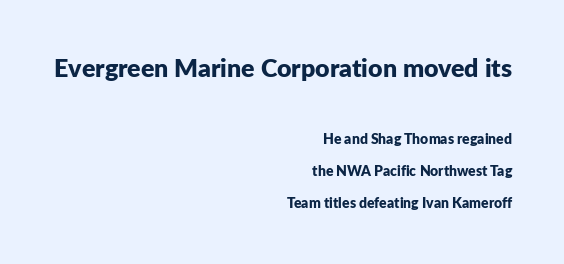
Pretty heavy lettering here — definitely bold. A roman cut, with each character standing at attention. Look at the tracking — it's just the regular setting, nothing added. Right-aligned paragraph, ragged on the left. Baseline-to-baseline distance is far greater than the letter height.
